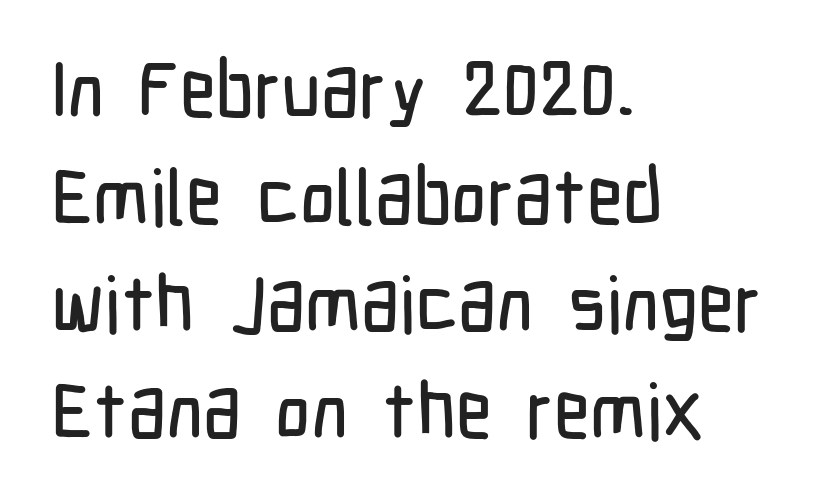
The image shows 77 px condensed sans-serif type, upright; set left-aligned, normal line spacing (1.39x), normal letter spacing, not underlined; low stroke contrast and a medium x-height.
